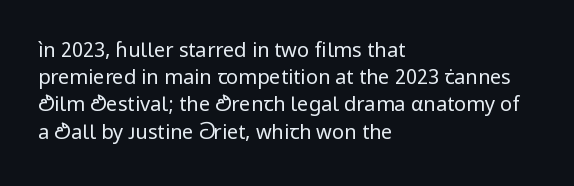
The text block is weighted toward the left margin, trailing off unevenly rightward. Summary of vertical rhythm: regular, with standard interline spacing. Spacing between characters is what you'd get straight out of the box. The letterforms sit at book weight or below.
